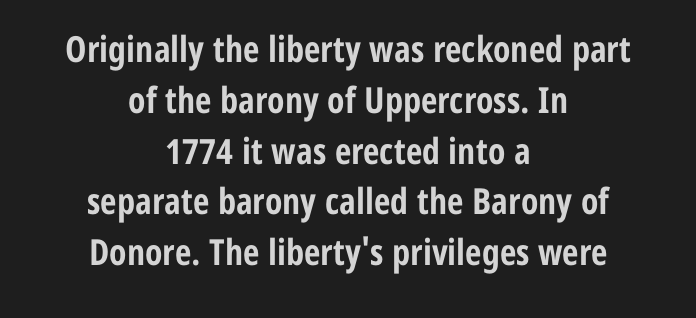
Has an underline been added? It has not. A typesetter would call this proportional, since set widths differ per character. Weight check: bold — yes, fully. The leading is moderate, giving the passage an even texture. A centered setting, common on invitations and titles, is used for this passage.
